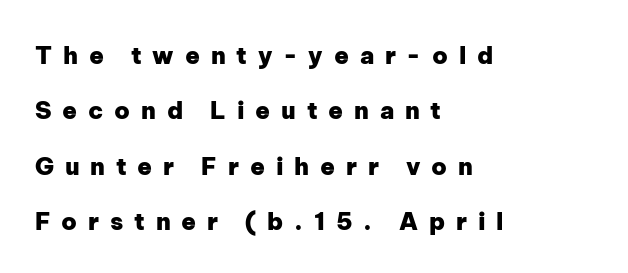
{"italic": "no", "bold": "yes", "underline": "no", "align": "left", "line_spacing": "loose", "line_spacing_ratio": 2.31, "letter_spacing": "wide", "letter_spacing_em": 0.45, "glyph_px": 24}
